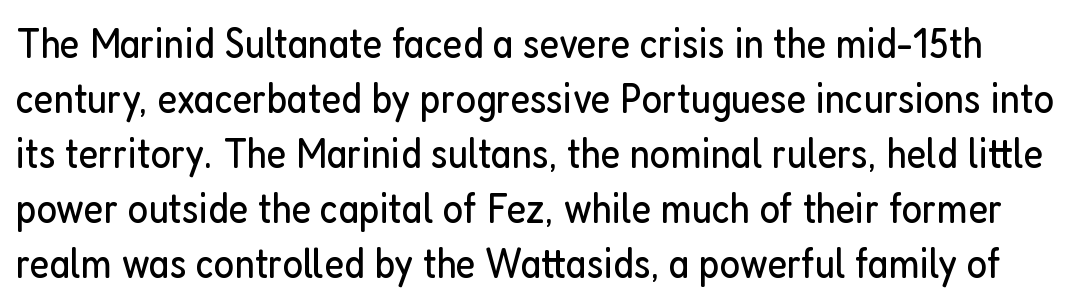
The image shows 43 px regular-weight, condensed sans-serif type, upright; set normal line spacing (1.28x), normal letter spacing, not underlined; low stroke contrast and a medium x-height.
